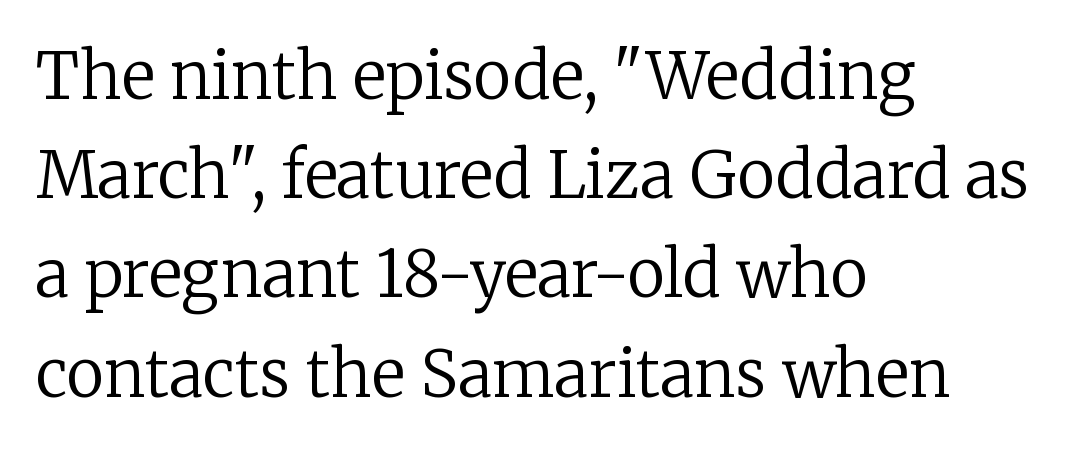
The image shows 64 px regular-weight serif type, upright; set left-aligned, normal line spacing (1.55x), normal letter spacing, not underlined; low stroke contrast and a medium x-height.
